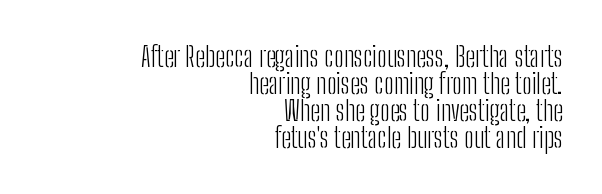
The image shows 28 px light, condensed sans-serif type, upright; set right-aligned, tight line spacing (0.97x), normal letter spacing, not underlined; low stroke contrast and a medium x-height.
